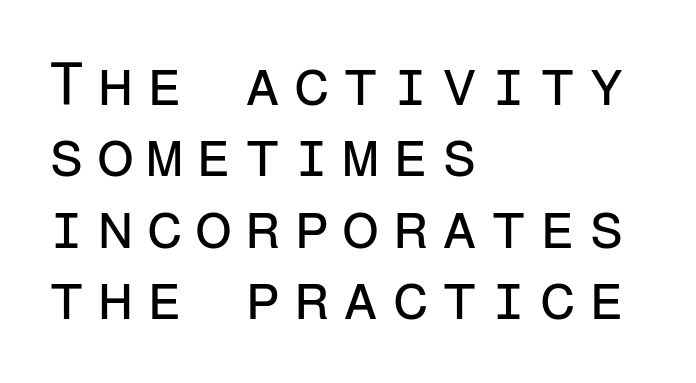
Q: Is the text bold? A: No.
Q: Is the text italic (slanted)? A: No, it is upright.
Q: Is the typeface a serif or a sans-serif typeface? A: Sans-serif.
Q: Is the text underlined? A: No.
Q: How is the paragraph aligned? A: Left-aligned.
Q: Is the spacing between letters normal or unusually wide? A: Unusually wide.
Q: Width (condensed, normal, or wide)? A: Normal.
Q: Stroke contrast? A: Low.
Q: x-height? A: Medium.
Q: Monospaced? A: Yes.
